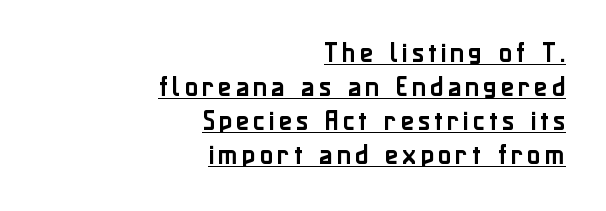
{"italic": "no", "underline": "yes", "align": "right", "line_spacing": "normal", "line_spacing_ratio": 1.55, "glyph_px": 22}
